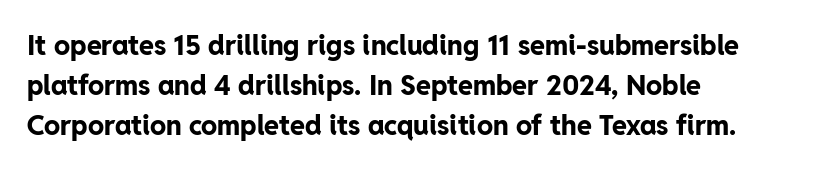
The image shows 27 px bold type, upright; set left-aligned, normal line spacing (1.48x), normal letter spacing, not underlined.
